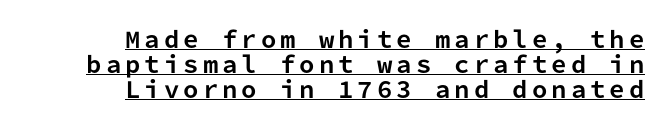
Leading: reduced. The letters stand straight up with perfectly vertical stems. Short and long lines alike share a common ending point at right. You can see a thin bar hugging the bottom of the glyphs. Plenty of ink on the page — the face is bold.
